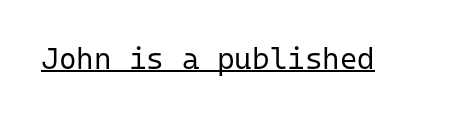
How are the letters spaced? Ordinarily, with no added tracking. A typesetter would mark this as roman, not italic. The letterforms sit at book weight or below. The specimen includes a rule beneath the text block's lines. The face used here is monospaced, like something from a code editor.
